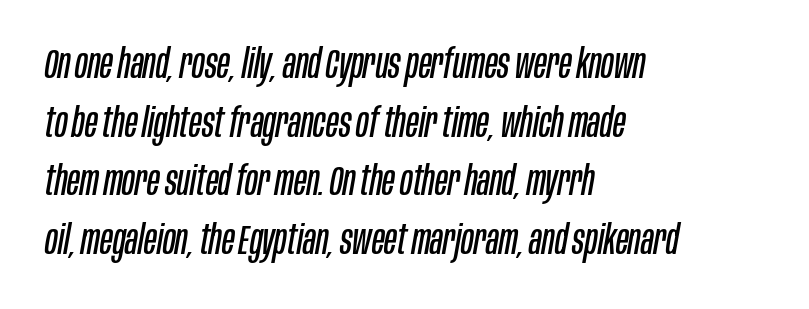
The image shows 41 px regular-weight, condensed type, italic (leaning right); set left-aligned, normal line spacing (1.43x), normal letter spacing, not underlined; low stroke contrast and a large x-height.
